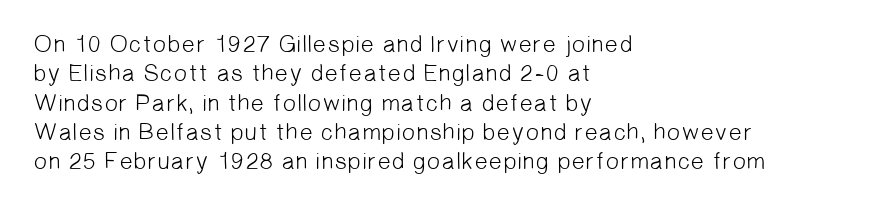
{"bold": "no", "underline": "no", "align": "left", "line_spacing_ratio": 1.22, "letter_spacing": "normal", "letter_spacing_em": 0.0, "glyph_px": 24}
